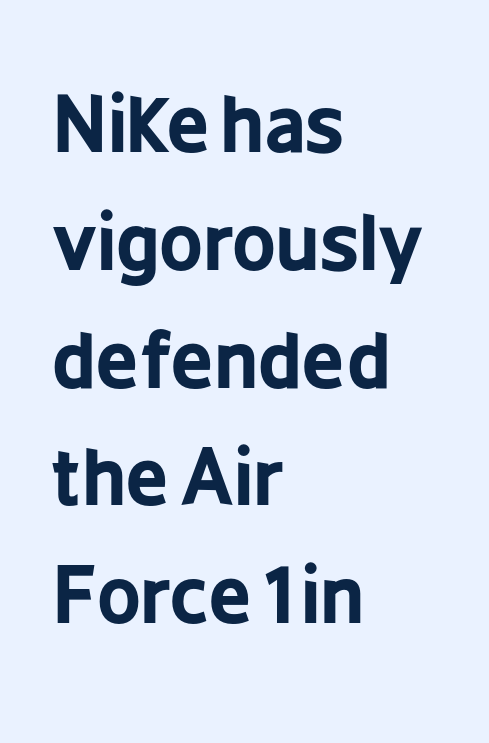
The image shows 76 px bold, condensed sans-serif type, upright; set left-aligned, normal line spacing (1.55x), normal letter spacing, not underlined; low stroke contrast and a medium x-height.
